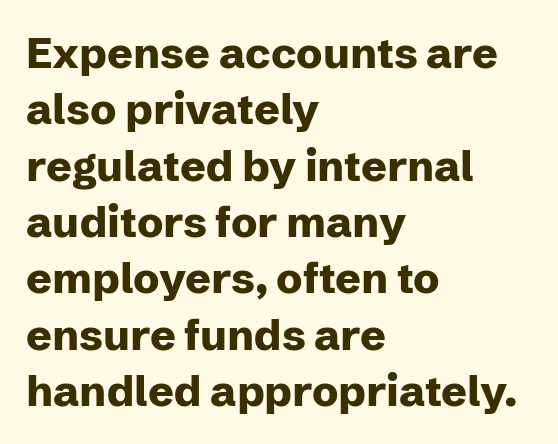
{"serif": "no", "italic": "no", "bold": "yes", "weight": "heavy", "width": "normal", "stroke_contrast": "low", "x_height": "medium", "monospaced": "no", "underline": "no", "align": "left", "line_spacing": "normal", "line_spacing_ratio": 1.31, "letter_spacing": "normal", "letter_spacing_em": 0.0, "glyph_px": 43}
